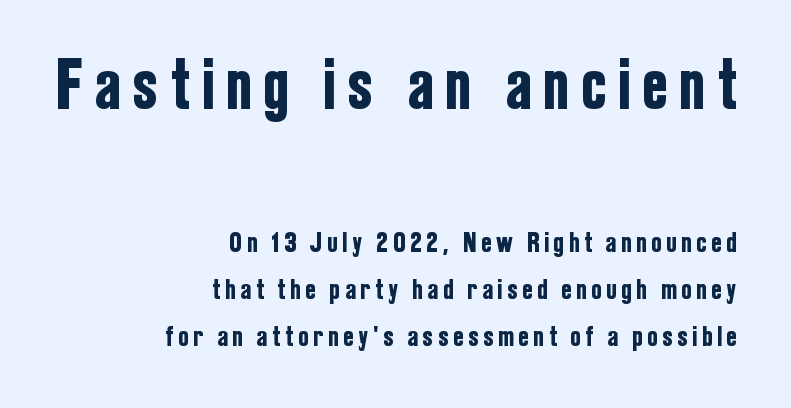
{"serif": "no", "italic": "no", "width": "condensed", "stroke_contrast": "low", "x_height": "medium", "monospaced": "no", "underline": "no", "align": "right", "line_spacing": "normal", "line_spacing_ratio": 1.63, "larger_block": "first", "size_ratio": 2.48, "glyph_px": 72}
